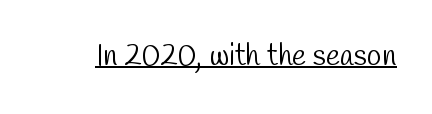
The image shows 30 px light, condensed sans-serif type; set normal letter spacing, underlined; low stroke contrast and a medium x-height.
